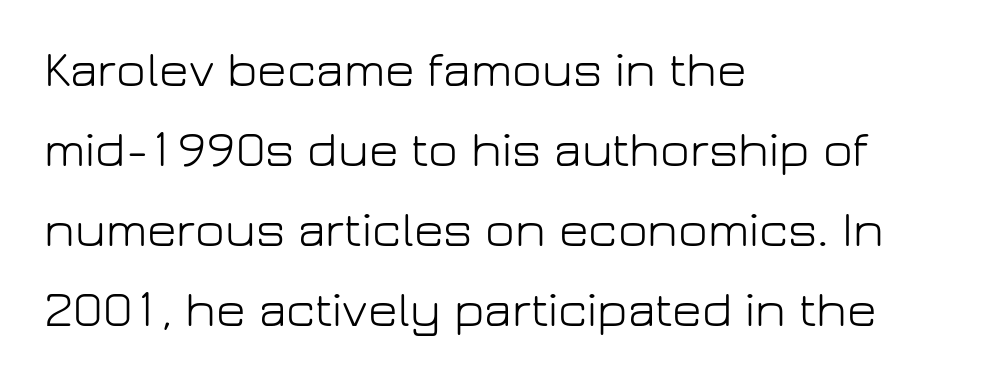
Q: Is the text bold? A: No.
Q: Is the text italic (slanted)? A: No, it is upright.
Q: Is the typeface a serif or a sans-serif typeface? A: Sans-serif.
Q: Is the text underlined? A: No.
Q: How is the paragraph aligned? A: Left-aligned.
Q: Is the spacing between letters normal or unusually wide? A: Normal.
Q: Is the spacing between lines tight, normal or loose? A: Normal.
Q: Width (condensed, normal, or wide)? A: Normal.
Q: Stroke contrast? A: Low.
Q: x-height? A: Medium.
Q: Monospaced? A: No.
